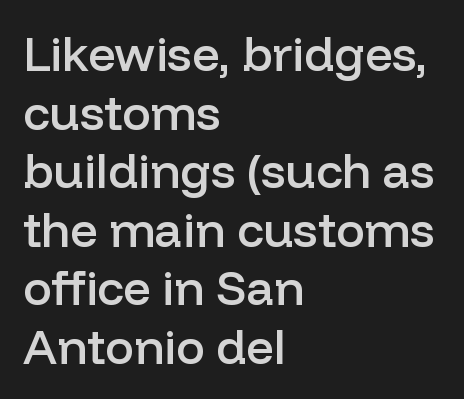
Q: Is the text bold? A: Semi-bold.
Q: Is the text italic (slanted)? A: No, it is upright.
Q: Is the typeface a serif or a sans-serif typeface? A: Sans-serif.
Q: Is the text underlined? A: No.
Q: How is the paragraph aligned? A: Left-aligned.
Q: Is the spacing between letters normal or unusually wide? A: Normal.
Q: Width (condensed, normal, or wide)? A: Normal.
Q: Stroke contrast? A: Low.
Q: x-height? A: Medium.
Q: Monospaced? A: No.
